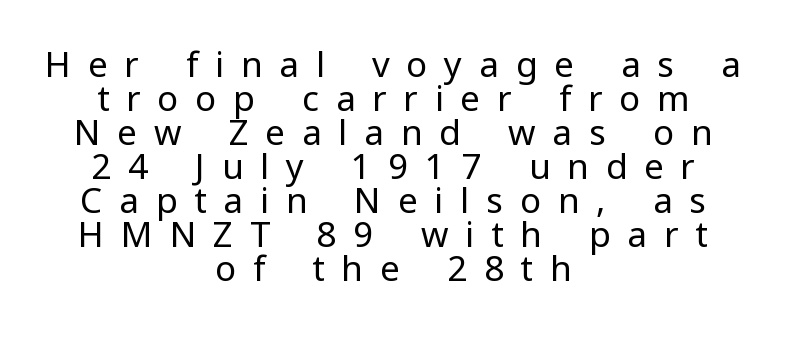
Q: Is the text bold? A: No.
Q: Is the text italic (slanted)? A: No, it is upright.
Q: Is the typeface a serif or a sans-serif typeface? A: Sans-serif.
Q: Is the text underlined? A: No.
Q: How is the paragraph aligned? A: Centered.
Q: Is the spacing between letters normal or unusually wide? A: Unusually wide.
Q: Is the spacing between lines tight, normal or loose? A: Tight.
Q: Width (condensed, normal, or wide)? A: Normal.
Q: Stroke contrast? A: Low.
Q: x-height? A: Medium.
Q: Monospaced? A: No.
